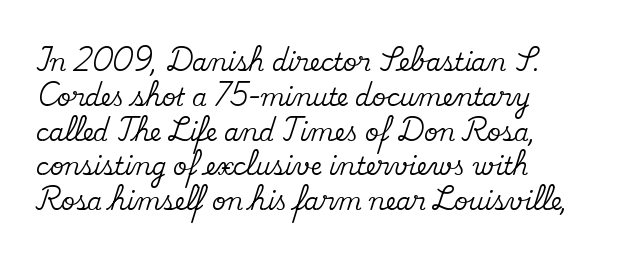
This sample keeps an unexceptional amount of space between lines. These lines keep a tight, regular rhythm from letter to letter. Reading down the block, your eye returns to a fixed left position each line. The string is rendered with underlining switched off.
